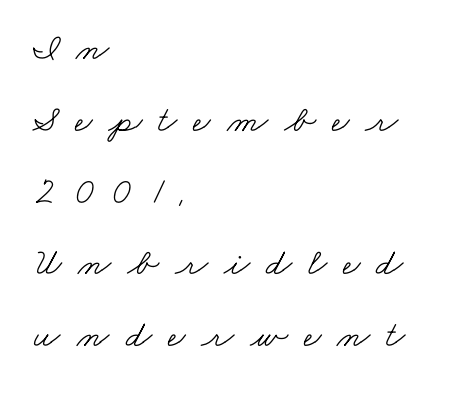
{"serif": "yes", "bold": "no", "weight": "light", "width": "wide", "stroke_contrast": "low", "x_height": "small", "monospaced": "no", "underline": "no", "align": "left", "line_spacing_ratio": 1.89, "letter_spacing": "wide", "letter_spacing_em": 0.42, "glyph_px": 38}
